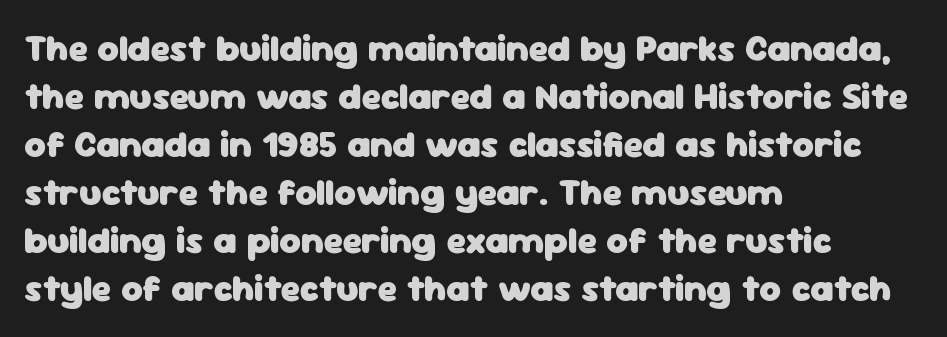
The image shows 37 px heavy sans-serif type, upright; set left-aligned, normal line spacing (1.3x), normal letter spacing, not underlined; low stroke contrast and a medium x-height.
